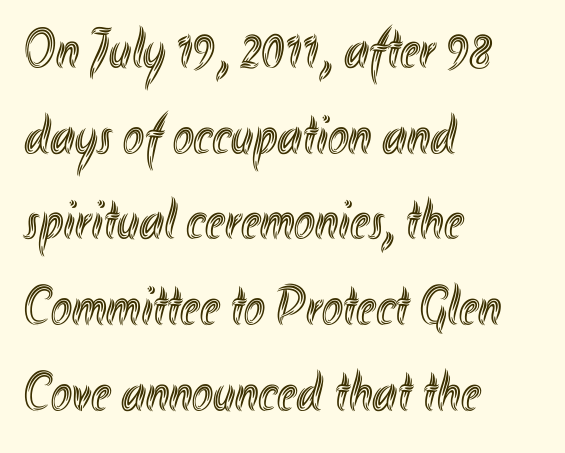
One glance says typical: line gaps are just what's usual. Character widths vary here, with narrow letters taking less room than wide ones. This sample uses plain, unmodified letter spacing. Casual observation: everything's shoved over to the left. The passage shown is not underscored anywhere.
